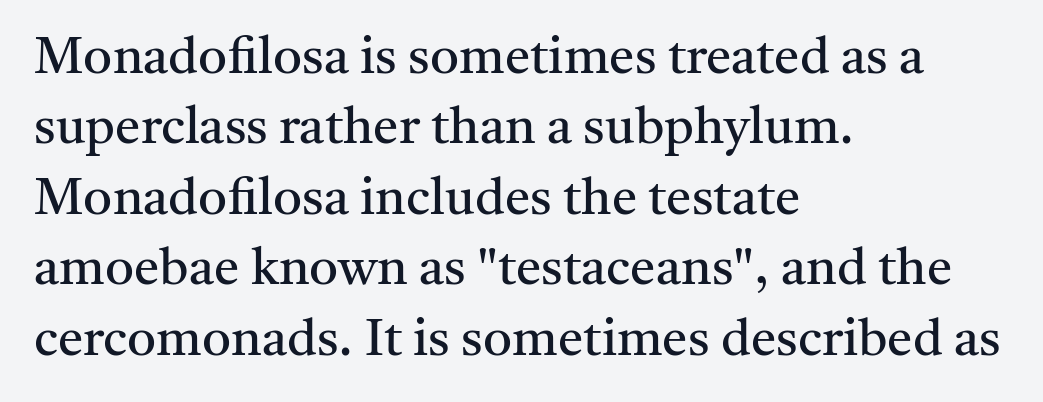
The image shows 51 px regular-weight serif type, upright; set left-aligned, normal line spacing (1.38x), normal letter spacing, not underlined; medium stroke contrast and a medium x-height.
